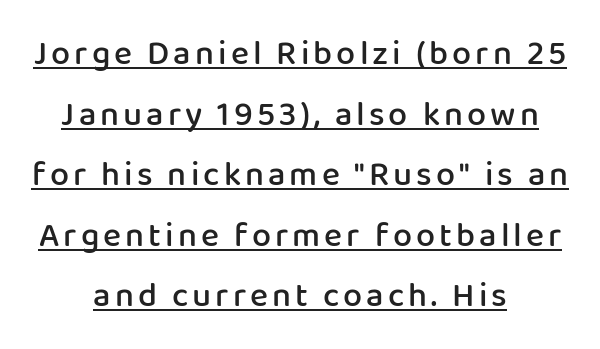
Q: Is the text bold? A: Semi-bold.
Q: Is the text italic (slanted)? A: No, it is upright.
Q: Is the typeface a serif or a sans-serif typeface? A: Sans-serif.
Q: Is the text underlined? A: Yes.
Q: How is the paragraph aligned? A: Centered.
Q: Width (condensed, normal, or wide)? A: Normal.
Q: Stroke contrast? A: Low.
Q: x-height? A: Medium.
Q: Monospaced? A: No.
